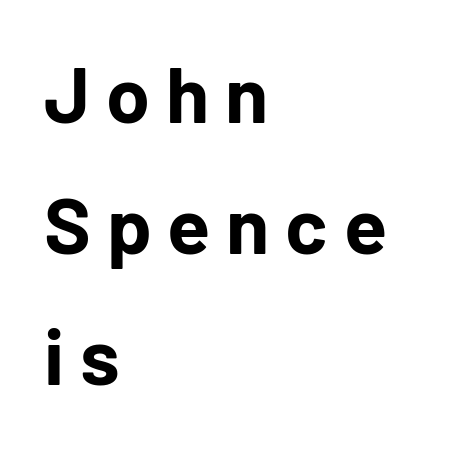
{"serif": "no", "italic": "no", "bold": "yes", "weight": "bold", "width": "normal", "stroke_contrast": "low", "x_height": "medium", "monospaced": "no", "underline": "no", "align": "left", "line_spacing": "normal", "line_spacing_ratio": 1.66, "letter_spacing": "wide", "letter_spacing_em": 0.2, "glyph_px": 79}
